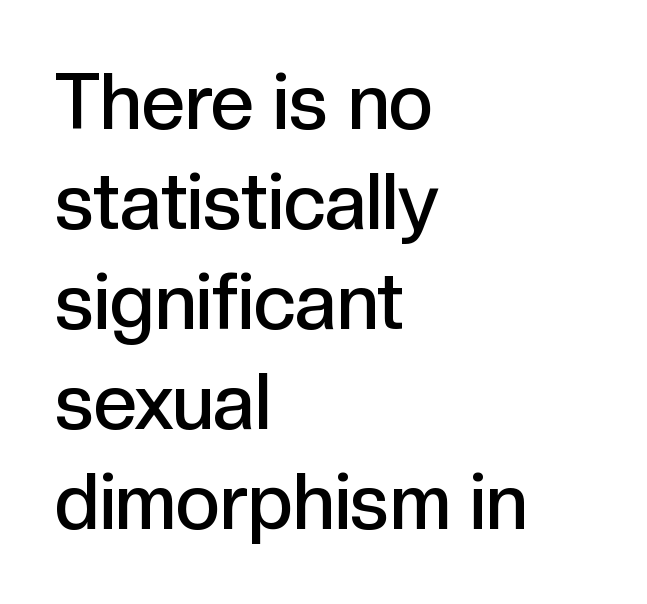
How are the letters spaced? Ordinarily, with no added tracking. Note: no serifs on the glyphs. The passage shown is typed in a proportional face where columns would drift. Descenders hang freely into open space. Characters remain perfectly vertical along every line.
